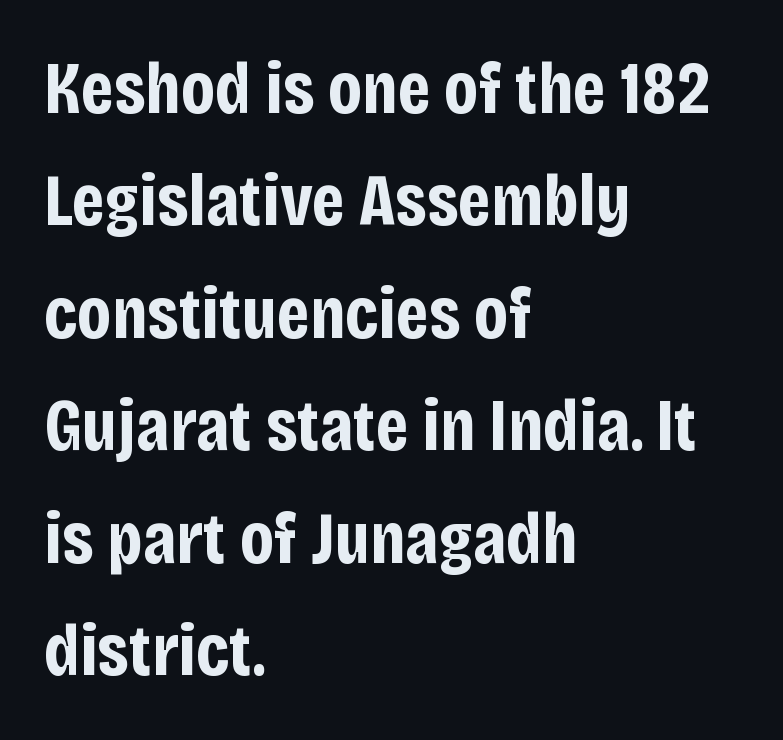
The image shows 74 px bold, condensed sans-serif type, upright; set left-aligned, normal line spacing (1.52x), normal letter spacing, not underlined; low stroke contrast and a large x-height.
